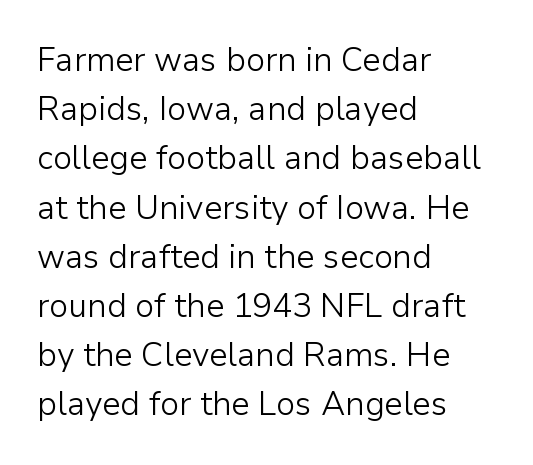
The image shows 33 px light sans-serif type, upright; set left-aligned, normal line spacing (1.49x), normal letter spacing, not underlined; low stroke contrast and a medium x-height.
